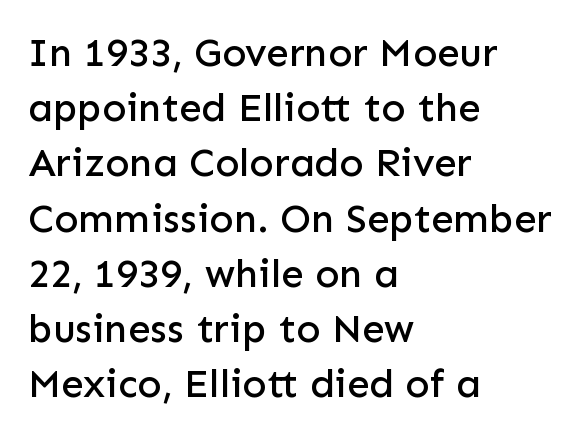
{"serif": "no", "italic": "no", "width": "normal", "stroke_contrast": "low", "x_height": "medium", "monospaced": "no", "underline": "no", "align": "left", "line_spacing": "normal", "line_spacing_ratio": 1.38, "letter_spacing": "normal", "letter_spacing_em": 0.0, "glyph_px": 40}
